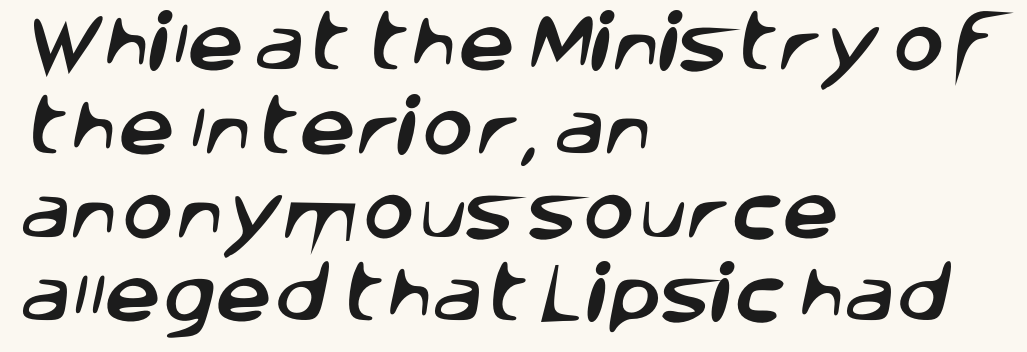
The image shows 63 px sans-serif type; set left-aligned, normal line spacing (1.33x), normal letter spacing, not underlined; low stroke contrast and a large x-height.
